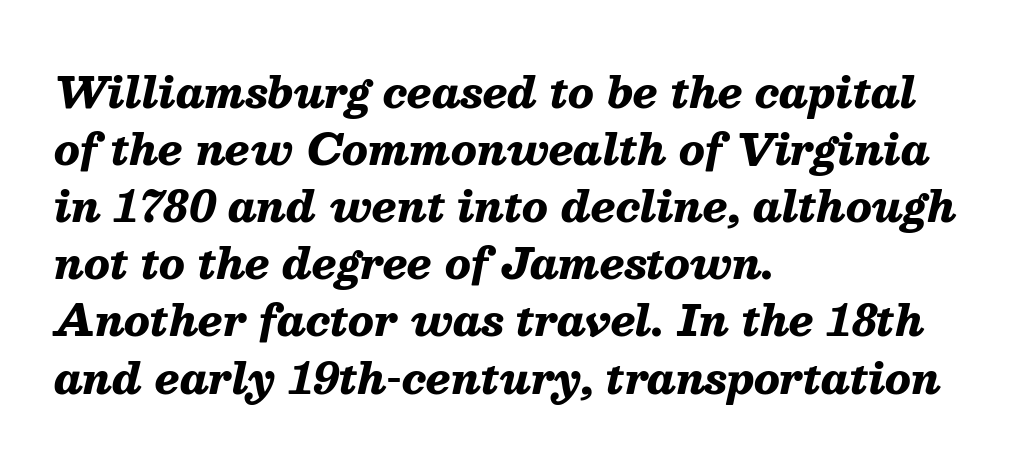
{"italic": "yes", "lean": "right", "slant_degrees": 13, "bold": "yes", "weight": "heavy", "width": "normal", "stroke_contrast": "medium", "x_height": "medium", "monospaced": "no", "underline": "no", "align": "left", "line_spacing": "normal", "line_spacing_ratio": 1.36, "letter_spacing": "normal", "letter_spacing_em": 0.0, "glyph_px": 42}
